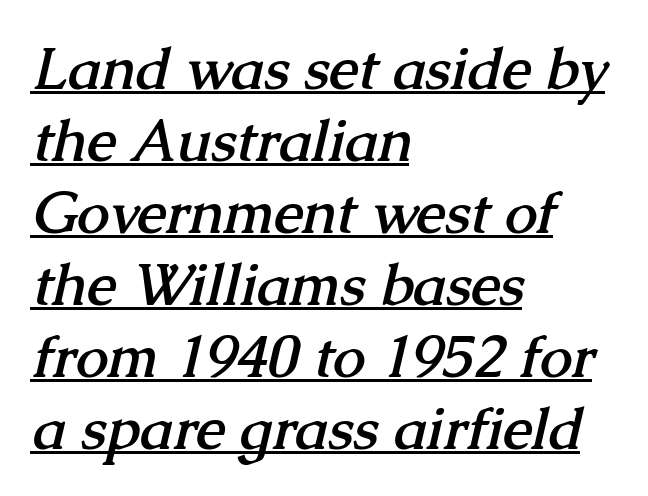
Q: Is the text bold? A: Yes.
Q: Is the typeface a serif or a sans-serif typeface? A: Serif.
Q: Is the text underlined? A: Yes.
Q: How is the paragraph aligned? A: Left-aligned.
Q: Is the spacing between letters normal or unusually wide? A: Normal.
Q: Width (condensed, normal, or wide)? A: Normal.
Q: Stroke contrast? A: Medium.
Q: x-height? A: Medium.
Q: Monospaced? A: No.
